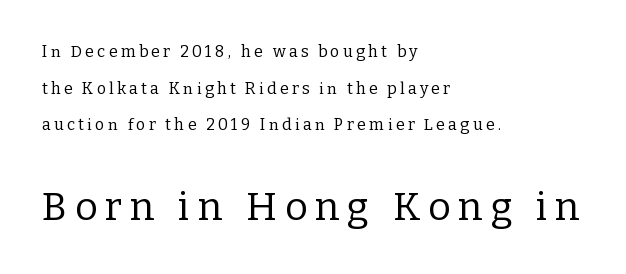
The image shows 39 px regular-weight serif type, upright; set left-aligned, loose line spacing (2.29x), unusually wide letter spacing (+0.2 em), not underlined; the second (bottom) block is 2.44x larger; low stroke contrast and a medium x-height.
